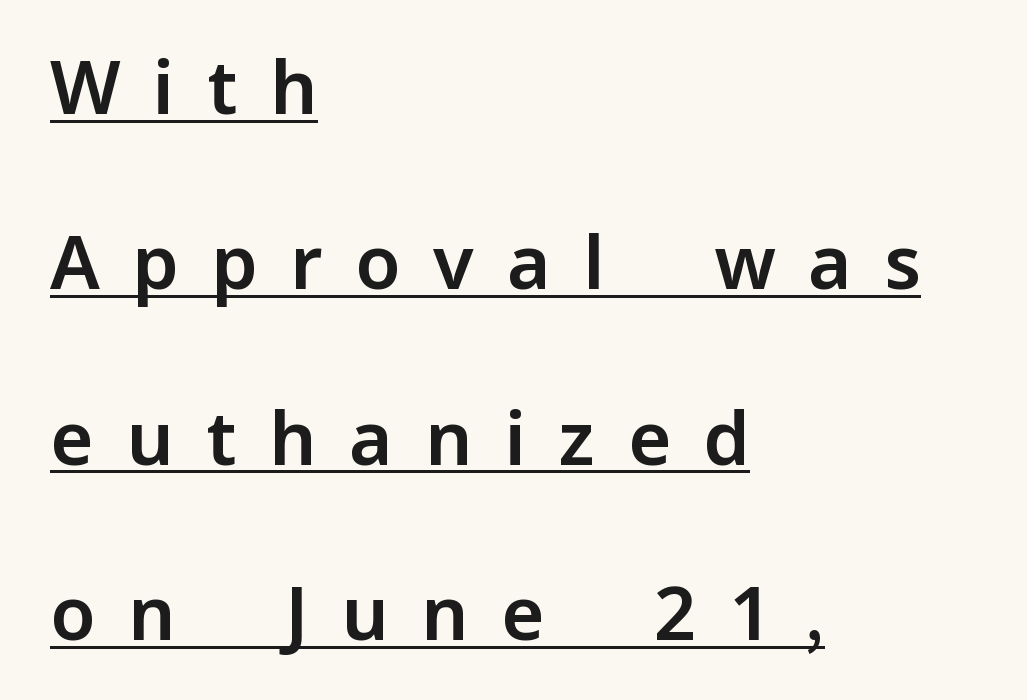
{"serif": "no", "italic": "no", "width": "normal", "stroke_contrast": "low", "x_height": "medium", "monospaced": "no", "underline": "yes", "align": "left", "line_spacing": "loose", "line_spacing_ratio": 2.37, "letter_spacing": "wide", "letter_spacing_em": 0.44, "glyph_px": 74}
